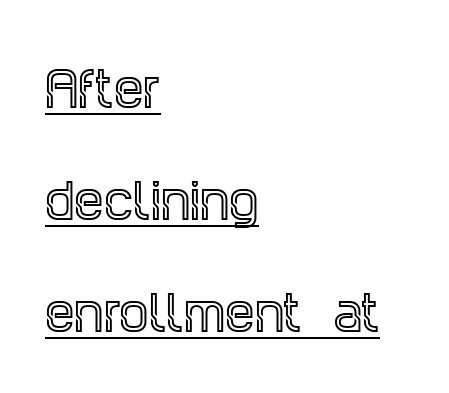
{"serif": "yes", "italic": "no", "width": "condensed", "x_height": "large", "monospaced": "no", "underline": "yes", "align": "left", "line_spacing": "loose", "line_spacing_ratio": 2.38, "letter_spacing": "normal", "letter_spacing_em": 0.0, "glyph_px": 47}
